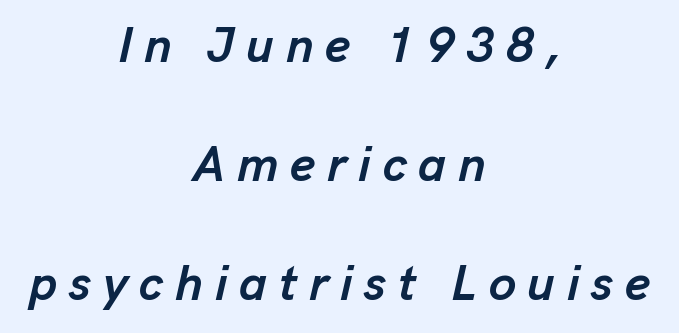
Q: Is the text bold? A: Yes.
Q: Is the text italic (slanted)? A: Yes, it leans right by about 13 degrees.
Q: Is the text underlined? A: No.
Q: How is the paragraph aligned? A: Centered.
Q: Is the spacing between letters normal or unusually wide? A: Unusually wide.
Q: Is the spacing between lines tight, normal or loose? A: Loose.
Q: Width (condensed, normal, or wide)? A: Normal.
Q: Stroke contrast? A: Low.
Q: x-height? A: Medium.
Q: Monospaced? A: No.
